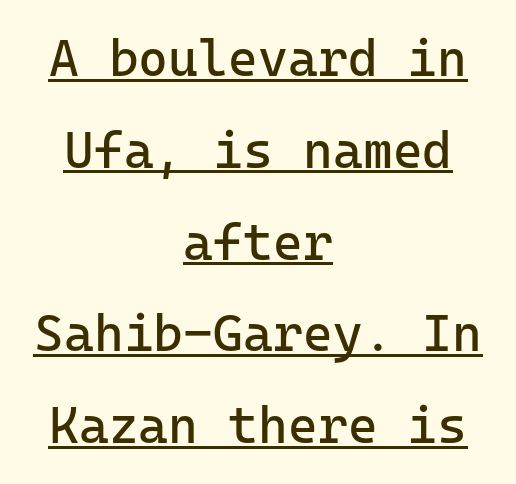
Q: Is the text bold? A: No.
Q: Is the text italic (slanted)? A: No, it is upright.
Q: Is the typeface a serif or a sans-serif typeface? A: Sans-serif.
Q: Is the text underlined? A: Yes.
Q: How is the paragraph aligned? A: Centered.
Q: Is the spacing between letters normal or unusually wide? A: Normal.
Q: Width (condensed, normal, or wide)? A: Normal.
Q: Stroke contrast? A: Low.
Q: x-height? A: Medium.
Q: Monospaced? A: Yes.
